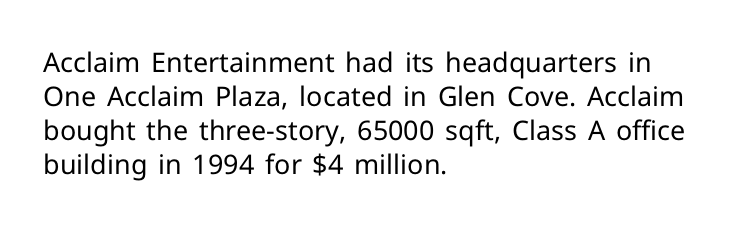
{"italic": "no", "bold": "no", "underline": "no", "align": "left", "line_spacing": "normal", "line_spacing_ratio": 1.26, "letter_spacing": "normal", "letter_spacing_em": 0.0, "glyph_px": 27}
